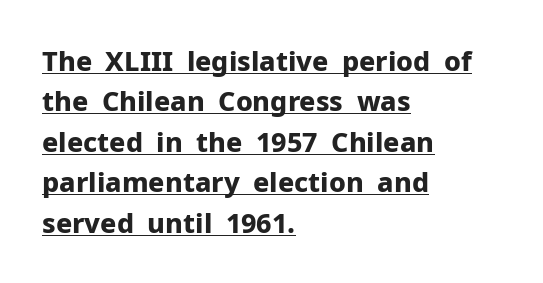
Q: Is the text bold? A: Yes.
Q: Is the text italic (slanted)? A: No, it is upright.
Q: Is the text underlined? A: Yes.
Q: How is the paragraph aligned? A: Left-aligned.
Q: Is the spacing between letters normal or unusually wide? A: Normal.
Q: Is the spacing between lines tight, normal or loose? A: Normal.
